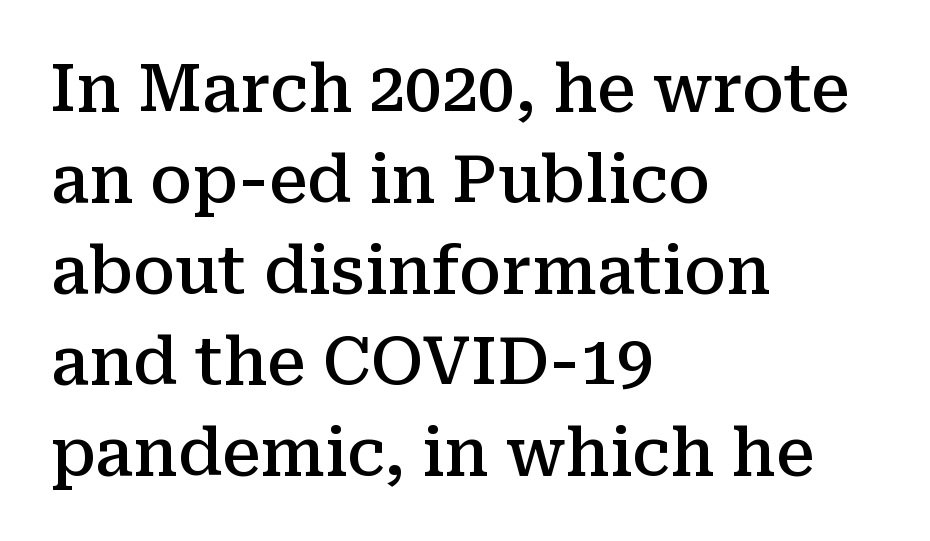
Notice how the passage keeps a crisp vertical edge on the left only. Each letter's strokes conclude with small projecting serifs. It's the straight-up-and-down kind of type. Is the letter spacing exaggerated? No — it looks like the ordinary default. Beneath every word, the page is bare.
